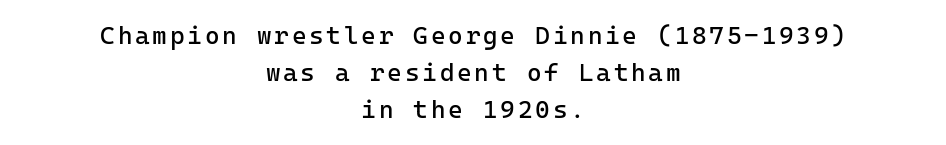
One glance says typical: line gaps are just what's usual. The letters stand straight up with perfectly vertical stems. A bare baseline throughout the passage. The face looks like a standard text weight, possibly lighter. The typesetter chose a symmetrical, centered arrangement here.
